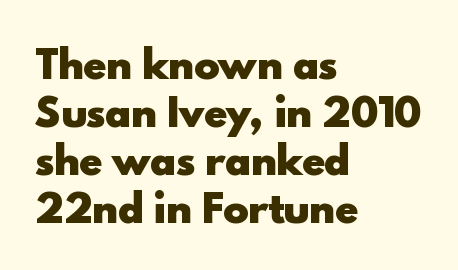
The image shows 38 px heavy sans-serif type, upright; set left-aligned, normal line spacing (1.26x), normal letter spacing, not underlined; a small x-height.
